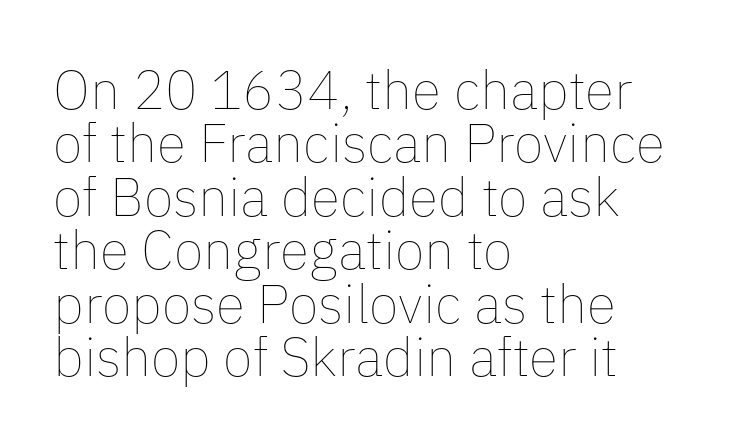
Q: Is the text bold? A: No.
Q: Is the text italic (slanted)? A: No, it is upright.
Q: Is the text underlined? A: No.
Q: How is the paragraph aligned? A: Left-aligned.
Q: Is the spacing between letters normal or unusually wide? A: Normal.
Q: Is the spacing between lines tight, normal or loose? A: Tight.
Q: Width (condensed, normal, or wide)? A: Normal.
Q: Stroke contrast? A: Low.
Q: x-height? A: Medium.
Q: Monospaced? A: No.
